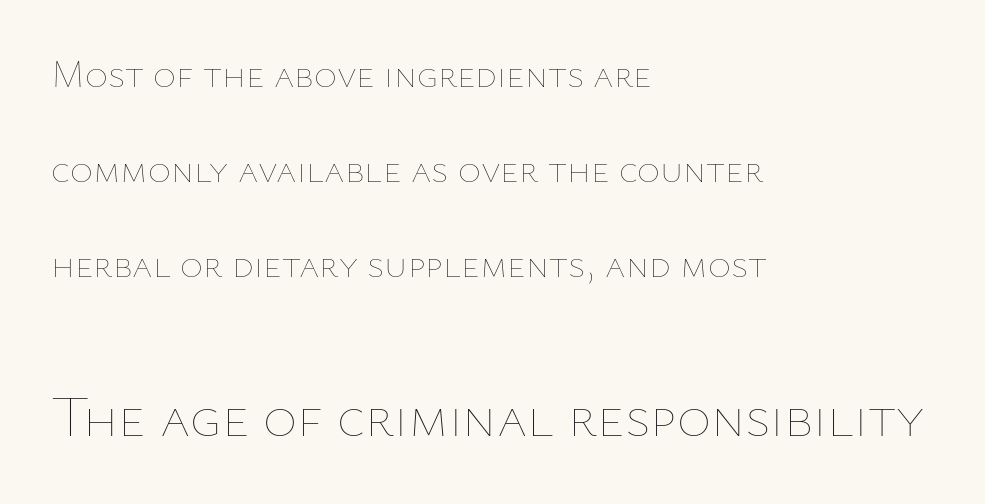
The image shows 58 px thin type, upright; set left-aligned, loose line spacing (2.44x), normal letter spacing, not underlined; the second (bottom) block is 1.49x larger; low stroke contrast and a medium x-height.
